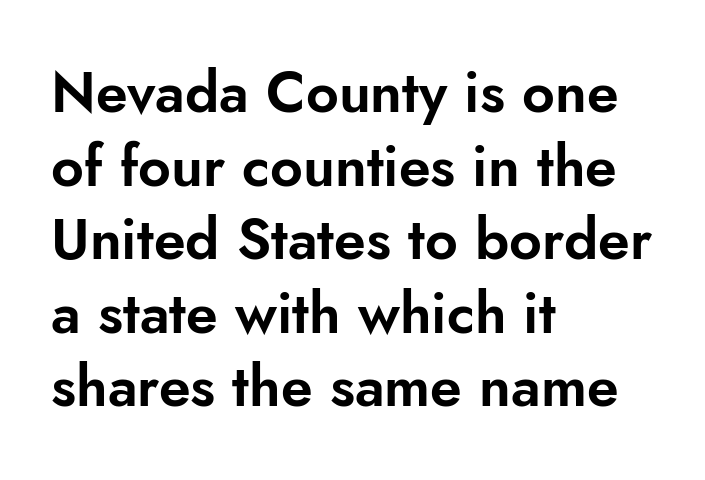
Q: Is the text italic (slanted)? A: No, it is upright.
Q: Is the typeface a serif or a sans-serif typeface? A: Sans-serif.
Q: Is the text underlined? A: No.
Q: How is the paragraph aligned? A: Left-aligned.
Q: Is the spacing between letters normal or unusually wide? A: Normal.
Q: Is the spacing between lines tight, normal or loose? A: Normal.
Q: Width (condensed, normal, or wide)? A: Normal.
Q: Stroke contrast? A: Low.
Q: x-height? A: Small.
Q: Monospaced? A: No.
